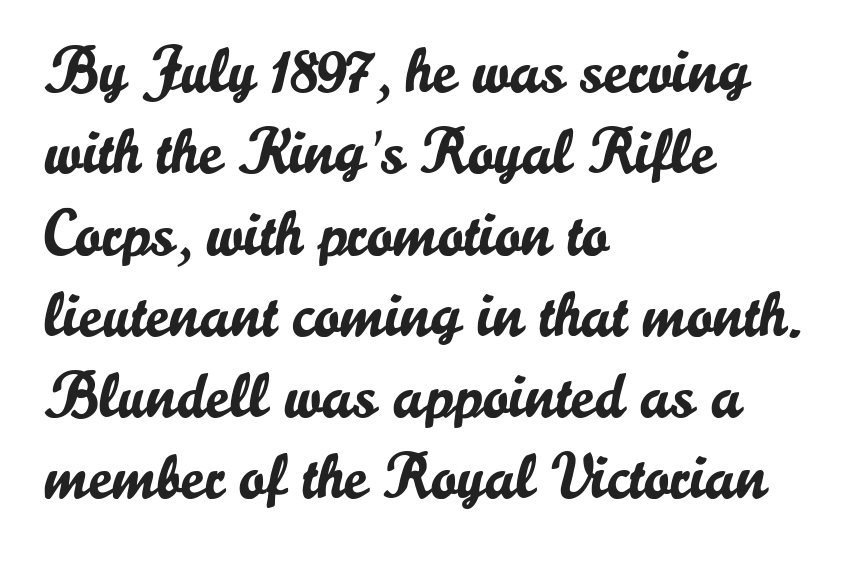
{"serif": "no", "width": "normal", "stroke_contrast": "low", "x_height": "small", "monospaced": "no", "underline": "no", "align": "left", "line_spacing": "normal", "line_spacing_ratio": 1.27, "letter_spacing": "normal", "letter_spacing_em": 0.0, "glyph_px": 64}
